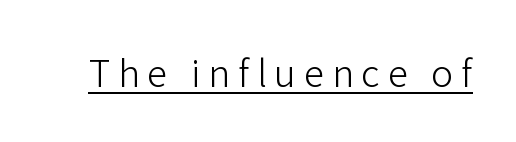
Q: Is the text bold? A: No.
Q: Is the text italic (slanted)? A: No, it is upright.
Q: Is the typeface a serif or a sans-serif typeface? A: Sans-serif.
Q: Is the text underlined? A: Yes.
Q: Is the spacing between letters normal or unusually wide? A: Unusually wide.
Q: Width (condensed, normal, or wide)? A: Normal.
Q: Stroke contrast? A: Low.
Q: x-height? A: Medium.
Q: Monospaced? A: No.
